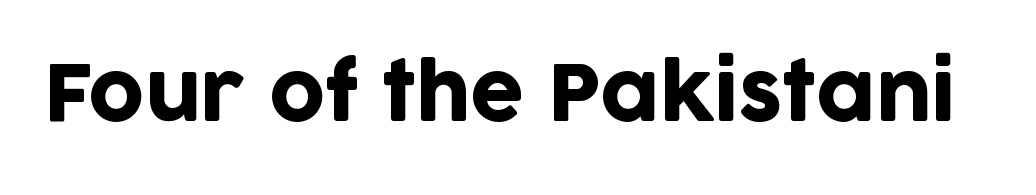
The passage shown has conventional tracking throughout. Looks like regular typesetting: each glyph gets only the width it needs. The string is rendered with underlining switched off. A typesetter would label this face a sans. Characters remain perfectly vertical along every line.
